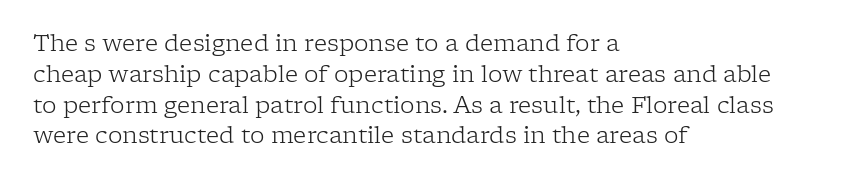
Q: Is the text bold? A: No.
Q: Is the text italic (slanted)? A: No, it is upright.
Q: Is the text underlined? A: No.
Q: How is the paragraph aligned? A: Left-aligned.
Q: Is the spacing between letters normal or unusually wide? A: Normal.
Q: Is the spacing between lines tight, normal or loose? A: Normal.
